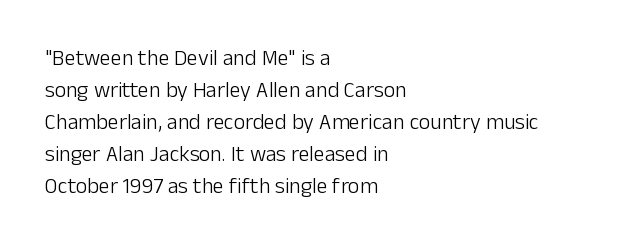
{"italic": "no", "bold": "no", "underline": "no", "align": "left", "line_spacing": "normal", "line_spacing_ratio": 1.45, "letter_spacing": "normal", "letter_spacing_em": 0.0, "glyph_px": 22}
